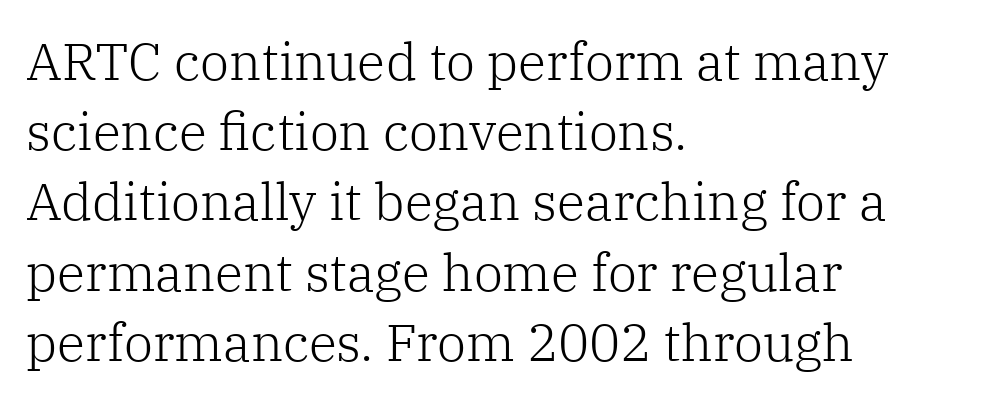
Q: Is the text bold? A: No.
Q: Is the text italic (slanted)? A: No, it is upright.
Q: Is the typeface a serif or a sans-serif typeface? A: Serif.
Q: Is the text underlined? A: No.
Q: How is the paragraph aligned? A: Left-aligned.
Q: Is the spacing between letters normal or unusually wide? A: Normal.
Q: Is the spacing between lines tight, normal or loose? A: Normal.
Q: Width (condensed, normal, or wide)? A: Normal.
Q: Stroke contrast? A: Low.
Q: x-height? A: Medium.
Q: Monospaced? A: No.
